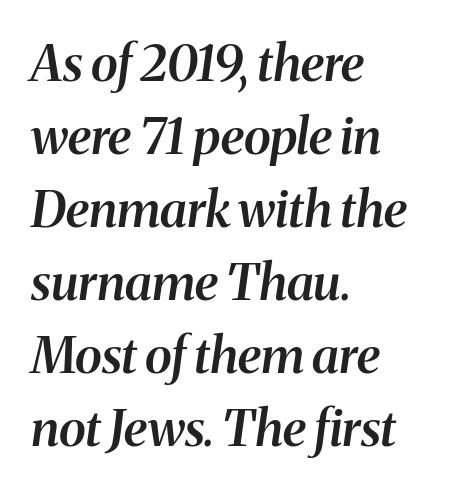
The sample has been set in demibold, a notch under bold. There is no visible air inserted between adjacent glyphs. Underlining? Definitely not there. If you drew a ruler down the left edge, every line would touch it. This block has exactly the height ordinary leading produces. Do the characters align in a grid? No, the font is proportional.
